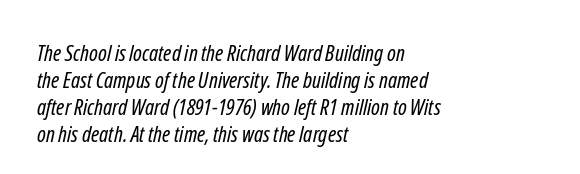
Q: Is the text bold? A: No.
Q: Is the text underlined? A: No.
Q: How is the paragraph aligned? A: Left-aligned.
Q: Is the spacing between letters normal or unusually wide? A: Normal.
